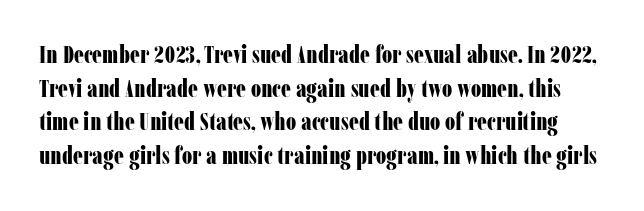
Q: Is the text bold? A: Yes.
Q: Is the text italic (slanted)? A: No, it is upright.
Q: Is the text underlined? A: No.
Q: Is the spacing between letters normal or unusually wide? A: Normal.
Q: Is the spacing between lines tight, normal or loose? A: Normal.
